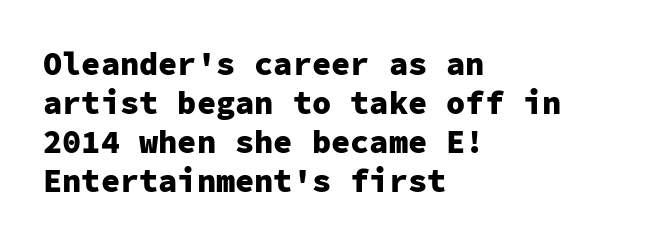
This sample has the even, mechanical cadence of fixed-width lettering. Underline: absent. Typographic density is high because the face is bold. The text block is weighted toward the left margin, trailing off unevenly rightward. Is there any slant? The stems are plumb. The horizontal fit of the characters is conventional and even.
